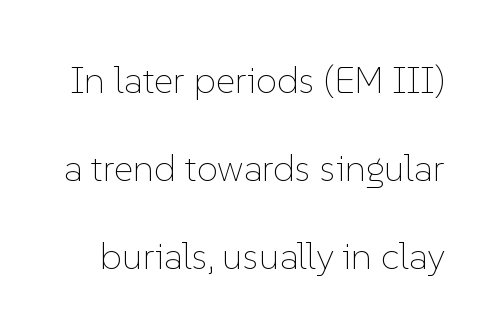
The image shows 38 px thin type, upright; set loose line spacing (2.32x), normal letter spacing, not underlined; low stroke contrast and a medium x-height.
